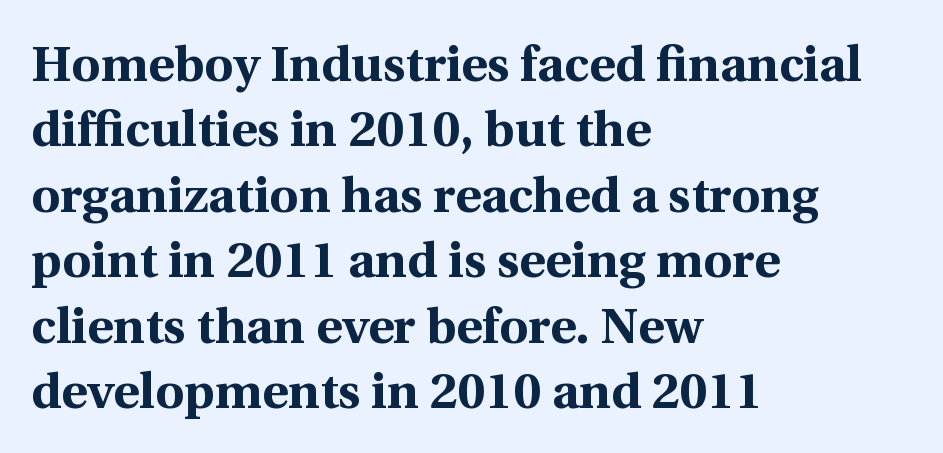
{"serif": "yes", "italic": "no", "bold": "yes", "weight": "bold", "width": "normal", "x_height": "medium", "monospaced": "no", "underline": "no", "align": "left", "line_spacing": "normal", "line_spacing_ratio": 1.31, "letter_spacing": "normal", "letter_spacing_em": 0.0, "glyph_px": 50}
